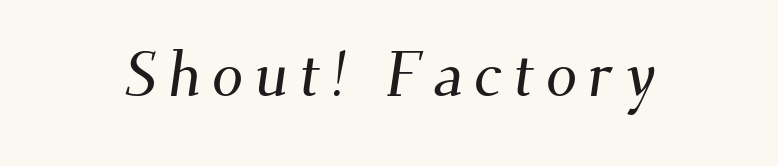
Q: Is the typeface a serif or a sans-serif typeface? A: Serif.
Q: Is the text underlined? A: No.
Q: Width (condensed, normal, or wide)? A: Normal.
Q: Stroke contrast? A: Medium.
Q: x-height? A: Small.
Q: Monospaced? A: No.
